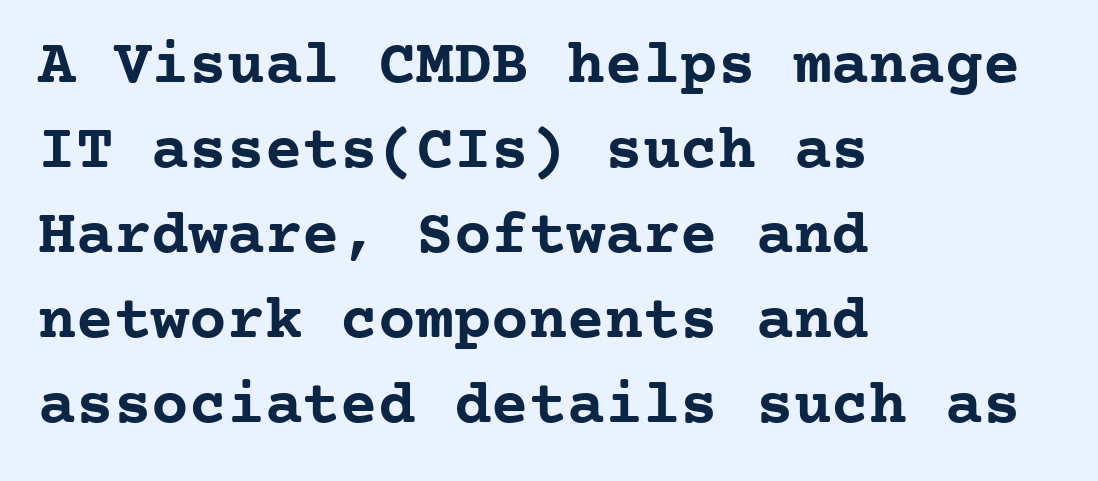
The image shows 63 px semibold serif type, upright, monospaced; set left-aligned, normal line spacing (1.35x), normal letter spacing, not underlined; low stroke contrast and a medium x-height.
